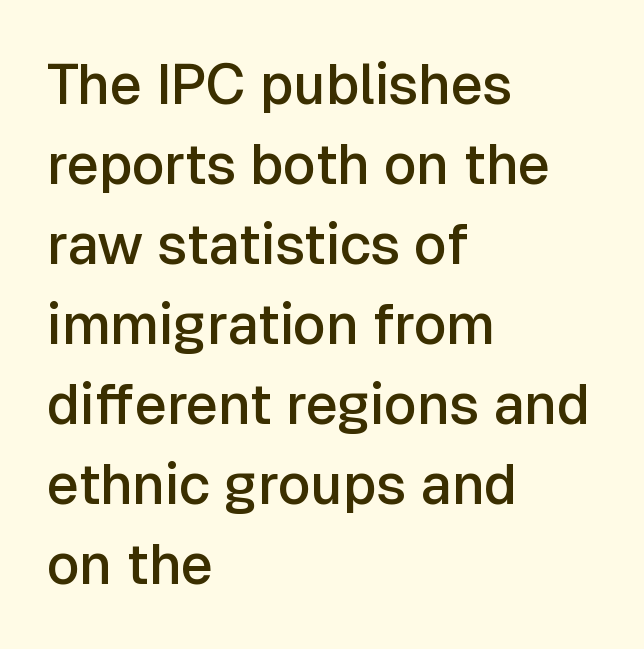
{"serif": "no", "italic": "no", "bold": "semi", "weight": "semibold", "width": "normal", "stroke_contrast": "low", "x_height": "medium", "monospaced": "no", "underline": "no", "align": "left", "line_spacing": "normal", "line_spacing_ratio": 1.43, "letter_spacing": "normal", "letter_spacing_em": 0.0, "glyph_px": 56}
